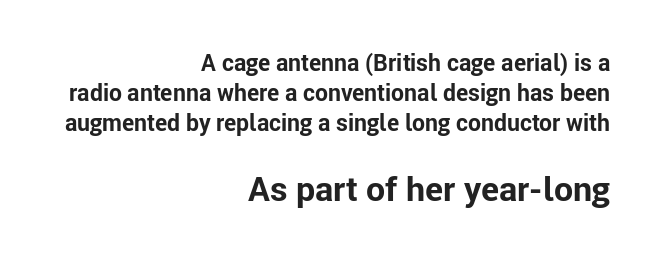
Q: Is the text bold? A: Yes.
Q: Is the text italic (slanted)? A: No, it is upright.
Q: Is the typeface a serif or a sans-serif typeface? A: Sans-serif.
Q: Is the text underlined? A: No.
Q: How is the paragraph aligned? A: Right-aligned.
Q: Is the spacing between letters normal or unusually wide? A: Normal.
Q: Is the spacing between lines tight, normal or loose? A: Normal.
Q: Which block of text is set in a larger size, the first (top) or the second (bottom)? A: The second (bottom) one.
Q: Width (condensed, normal, or wide)? A: Normal.
Q: Stroke contrast? A: Low.
Q: x-height? A: Medium.
Q: Monospaced? A: No.
